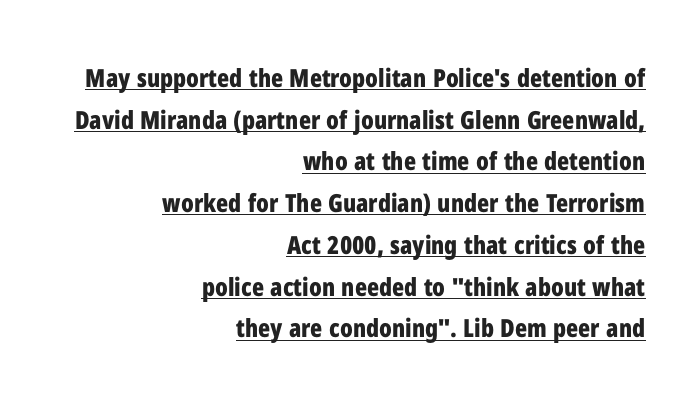
The image shows 25 px bold type, upright; set right-aligned, normal line spacing (1.67x), normal letter spacing, underlined.
